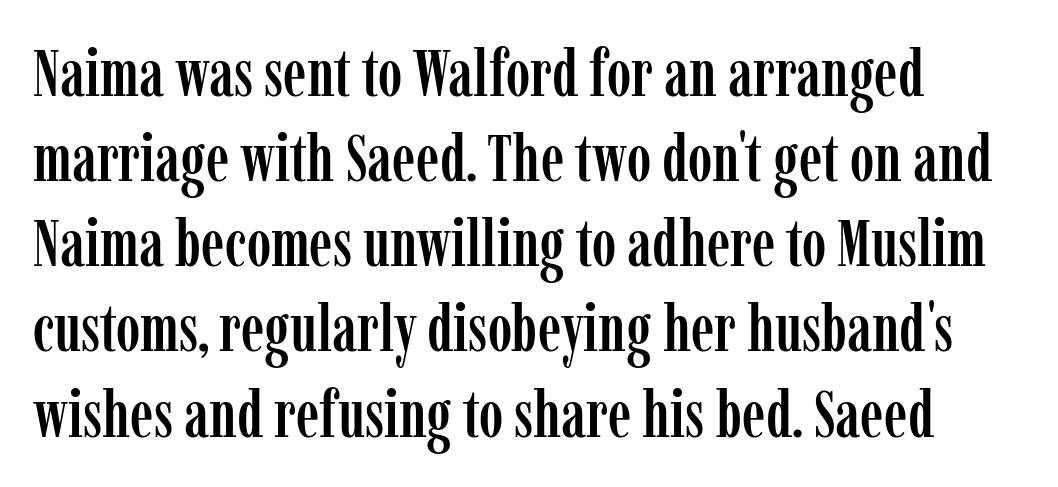
{"serif": "yes", "italic": "no", "width": "condensed", "stroke_contrast": "low", "x_height": "medium", "monospaced": "no", "underline": "no", "align": "left", "line_spacing": "normal", "line_spacing_ratio": 1.29, "letter_spacing": "normal", "letter_spacing_em": 0.0, "glyph_px": 66}
